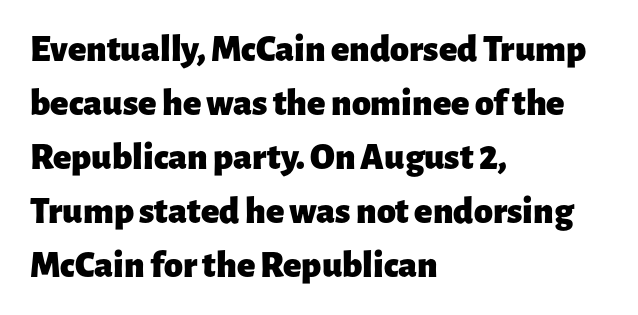
The image shows 38 px heavy sans-serif type, upright; set left-aligned, normal line spacing (1.42x), normal letter spacing, not underlined; low stroke contrast and a medium x-height.
